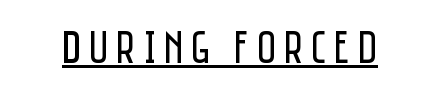
Every stem runs plumb, perpendicular to the baseline. These lines are composed in type without serifs. This rendering features underlined lettering. No chunkiness to these letters — they're not bold. The rendering uses natural spacing where letterforms have individual widths.
